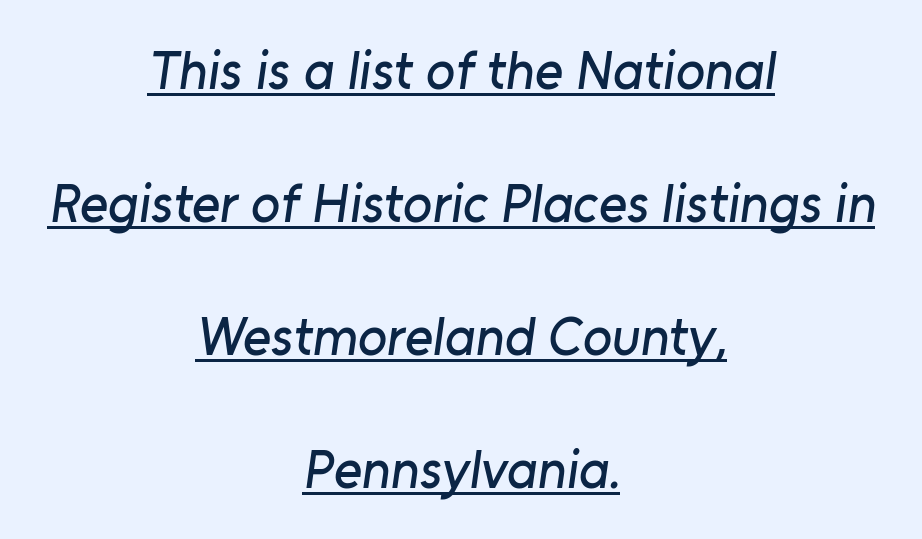
{"serif": "no", "width": "normal", "stroke_contrast": "low", "x_height": "medium", "monospaced": "no", "underline": "yes", "align": "center", "line_spacing": "loose", "line_spacing_ratio": 2.46, "letter_spacing": "normal", "letter_spacing_em": 0.0, "glyph_px": 54}
